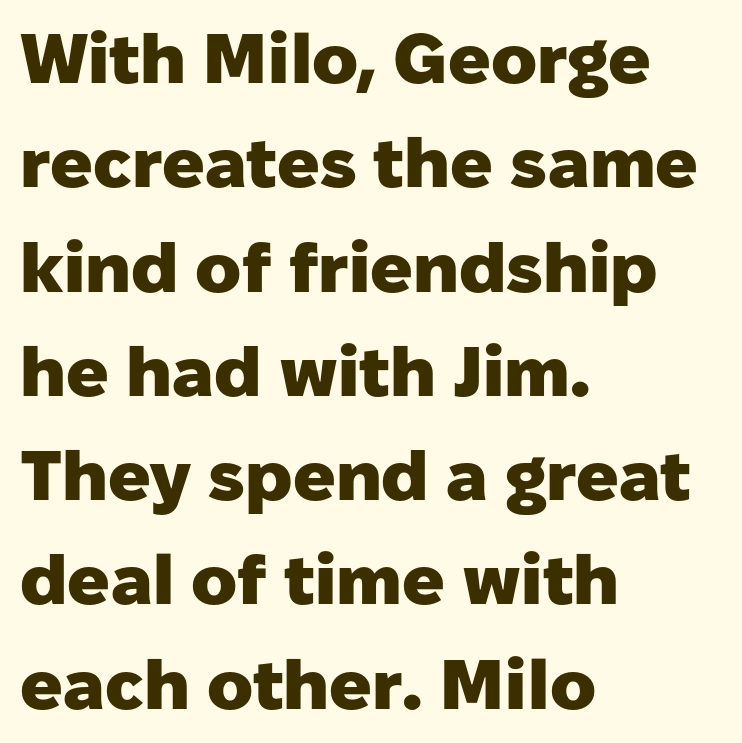
The image shows 70 px heavy sans-serif type, upright; set left-aligned, normal line spacing (1.49x), normal letter spacing, not underlined; low stroke contrast and a medium x-height.
